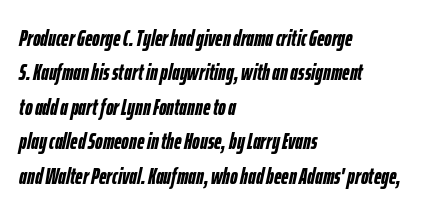
{"italic": "yes", "lean": "right", "slant_degrees": 12, "bold": "yes", "underline": "no", "align": "left", "line_spacing": "normal", "line_spacing_ratio": 1.5, "letter_spacing": "normal", "letter_spacing_em": 0.0, "glyph_px": 23}
